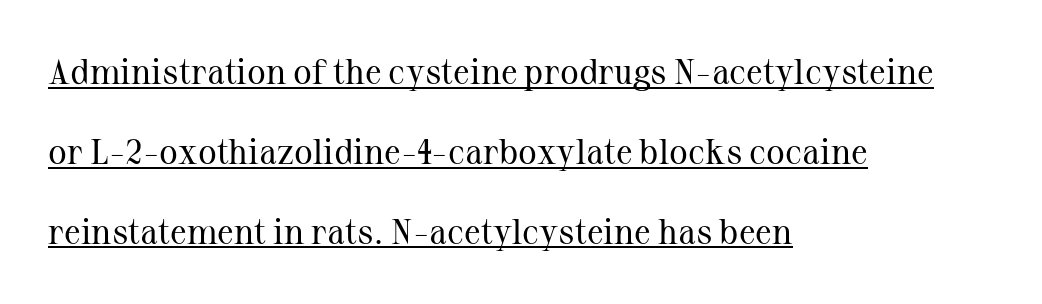
Compared with a typical body face, this is equally light or lighter still. Quick note: not italic, upright. Caption: lettering with a line underneath. No extra tracking has been applied to these lines.
